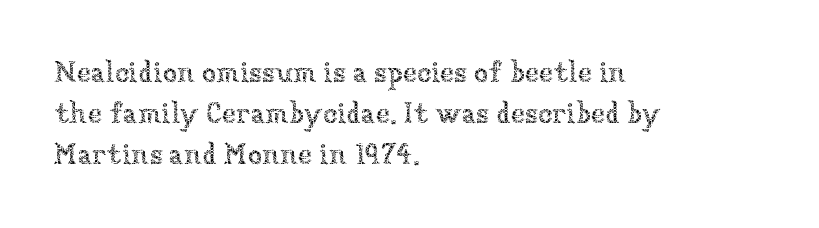
The image shows 29 px thin type, upright; set left-aligned, normal line spacing (1.41x), normal letter spacing, not underlined; low stroke contrast and a medium x-height.
